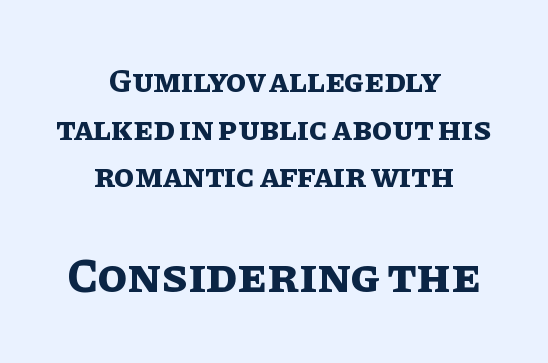
The image shows 49 px bold type, upright; set centered, normal line spacing (1.44x), normal letter spacing, not underlined; the second (bottom) block is 1.48x larger; low stroke contrast and a large x-height.
